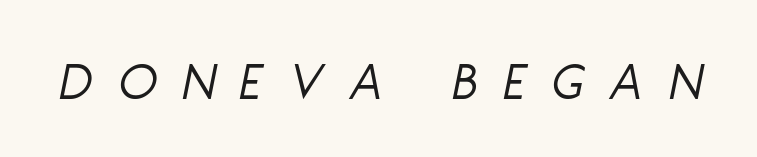
Q: Is the text bold? A: No.
Q: Is the text italic (slanted)? A: Yes, it leans right by about 11 degrees.
Q: Is the text underlined? A: No.
Q: Is the spacing between letters normal or unusually wide? A: Unusually wide.
Q: Width (condensed, normal, or wide)? A: Condensed.
Q: Stroke contrast? A: Low.
Q: x-height? A: Large.
Q: Monospaced? A: No.
